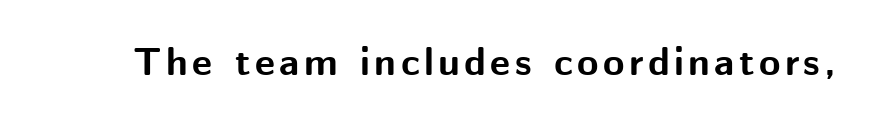
Proportional: the letters do not fall into vertical columns. When letters stand straight like this, we call the style roman or upright. Regarding serifs, this sample does without them. The specimen omits any rule beneath the text block's lines. The font is running at its bold setting.
